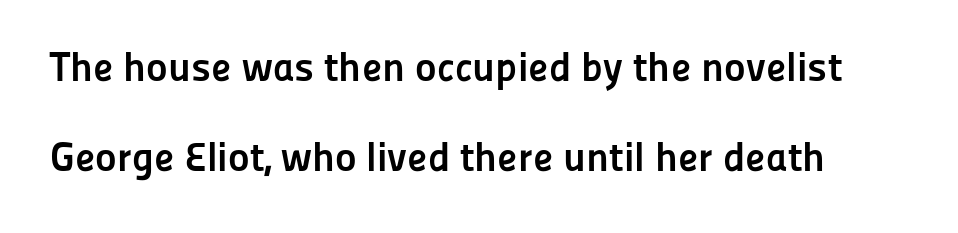
{"serif": "no", "italic": "no", "bold": "yes", "weight": "semibold", "width": "normal", "stroke_contrast": "low", "x_height": "medium", "monospaced": "no", "underline": "no", "line_spacing": "loose", "line_spacing_ratio": 2.2, "letter_spacing": "normal", "letter_spacing_em": 0.0, "glyph_px": 41}
